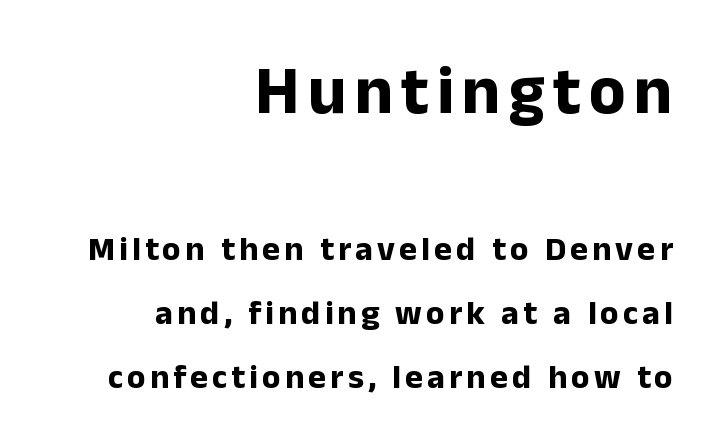
{"serif": "no", "italic": "no", "bold": "yes", "weight": "bold", "width": "normal", "stroke_contrast": "low", "x_height": "medium", "monospaced": "no", "underline": "no", "align": "right", "line_spacing_ratio": 1.88, "larger_block": "first", "size_ratio": 2.0, "glyph_px": 68}
